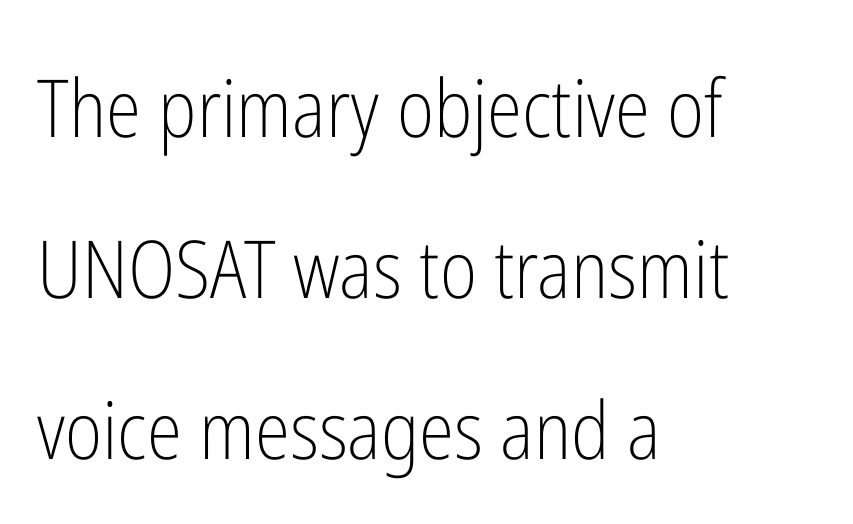
Between one letter and the next there's only the usual sliver of space. Unmarked baselines from the first word to the last. No chunkiness to these letters — they're not bold. The designer went with a sans here, leaving each stem footless.
